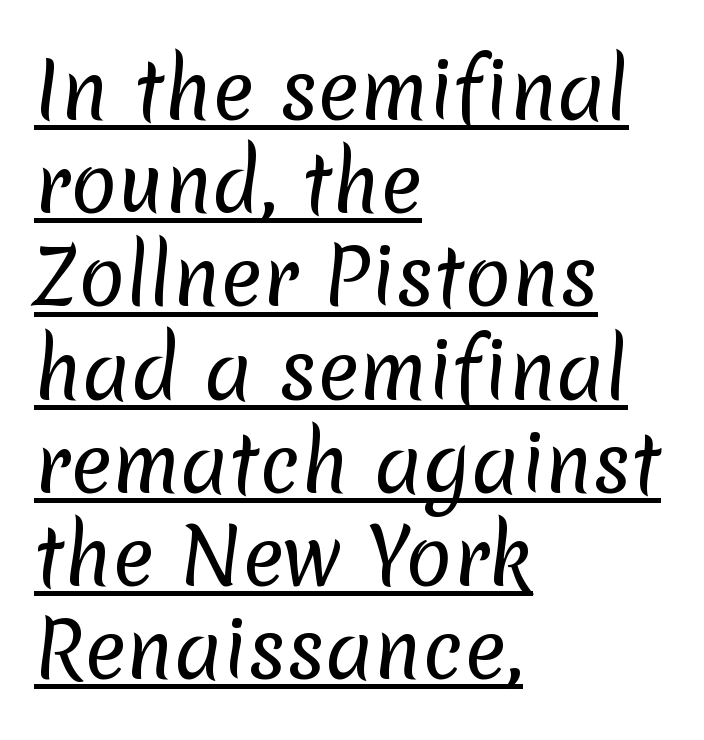
{"serif": "no", "bold": "no", "weight": "regular", "width": "normal", "stroke_contrast": "low", "x_height": "medium", "monospaced": "no", "underline": "yes", "align": "left", "line_spacing_ratio": 1.21, "letter_spacing": "normal", "letter_spacing_em": 0.0, "glyph_px": 77}
